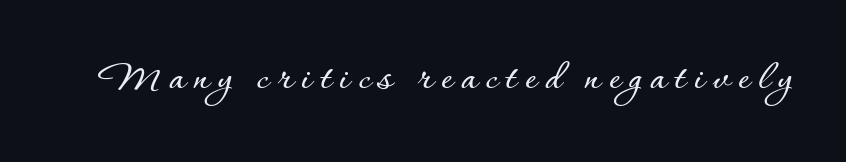
The image shows 43 px text type; set not underlined; low stroke contrast and a small x-height.
